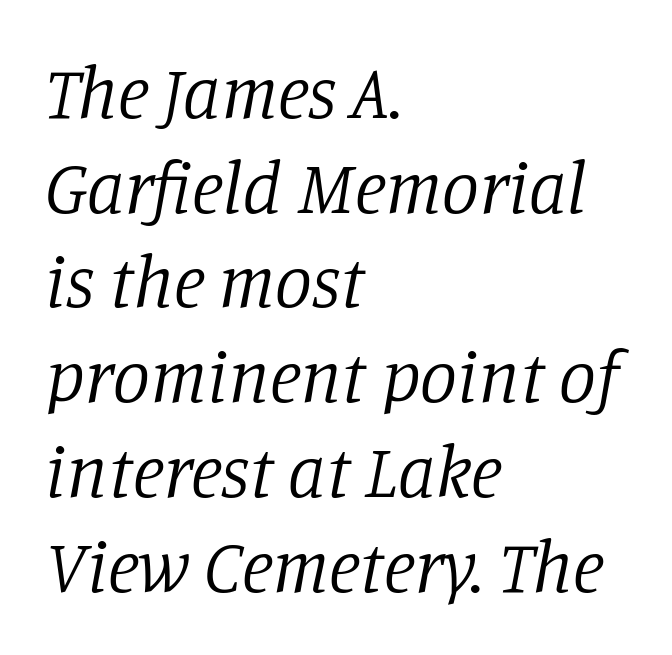
The words here are not underlined. The letters sit at their default tracking, neither squeezed nor spread. This sample uses an oblique cut, with every glyph tilted off the vertical. A typesetter would call this proportional, since set widths differ per character.
